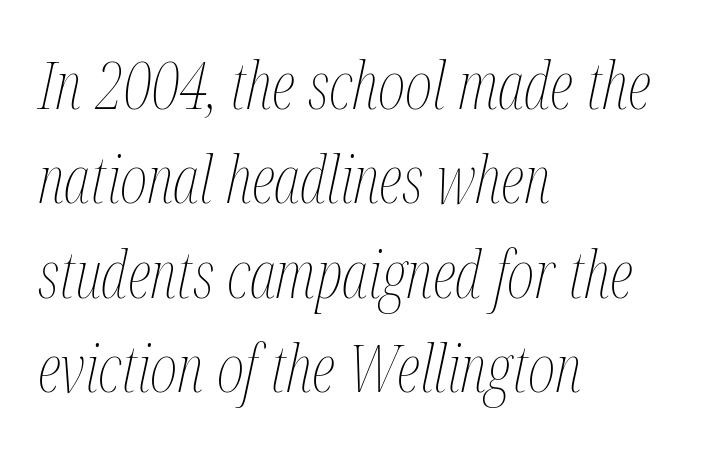
Each word holds together tightly as a unit, with standard inter-letter gaps. A clean baseline with only descenders dipping below it. The block of text has a typical density, with ordinary space between rows. Each line starts at the same left margin while the right side varies.
